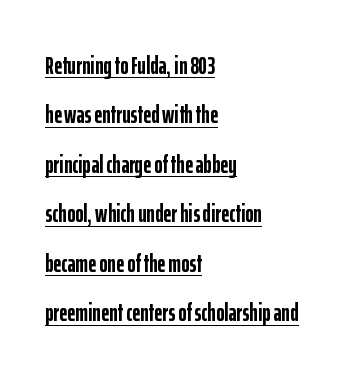
Q: Is the text bold? A: Yes.
Q: Is the text italic (slanted)? A: No, it is upright.
Q: Is the text underlined? A: Yes.
Q: How is the paragraph aligned? A: Left-aligned.
Q: Is the spacing between letters normal or unusually wide? A: Normal.
Q: Is the spacing between lines tight, normal or loose? A: Loose.
